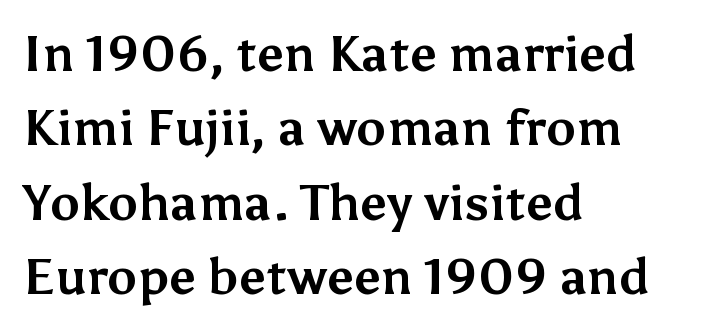
How are the letters spaced? Ordinarily, with no added tracking. These lines sit exactly where default settings would place them. The glyphs in this specimen are sans serif. The face used here has the dense, thick strokes of a bold.
